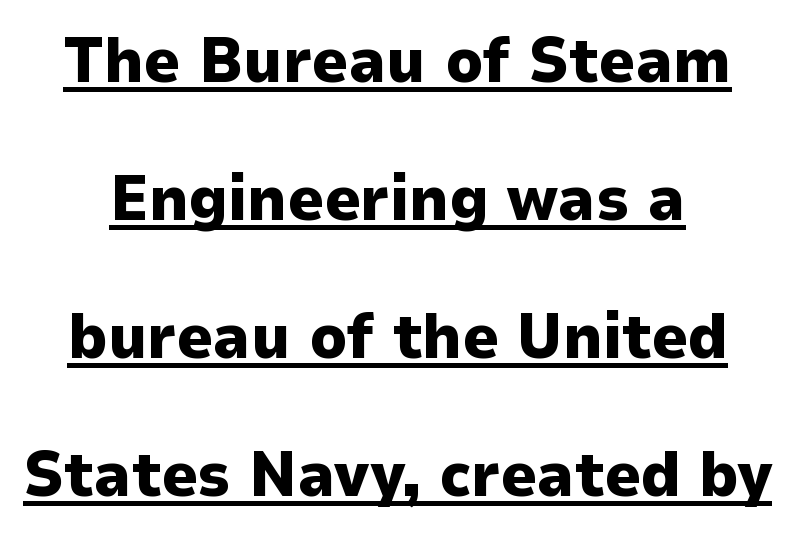
{"serif": "no", "italic": "no", "bold": "yes", "weight": "heavy", "width": "normal", "stroke_contrast": "low", "x_height": "medium", "monospaced": "no", "underline": "yes", "align": "center", "line_spacing": "loose", "line_spacing_ratio": 2.19, "letter_spacing": "normal", "letter_spacing_em": 0.0, "glyph_px": 63}
